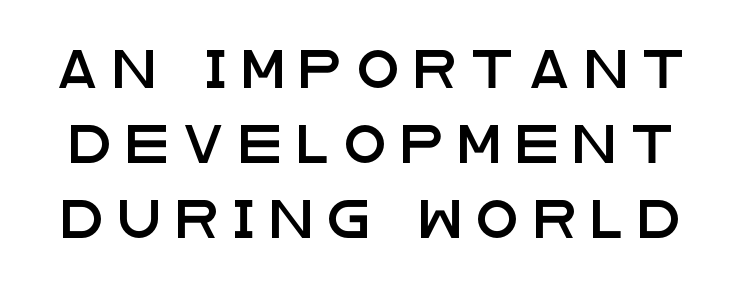
Q: Is the text italic (slanted)? A: No, it is upright.
Q: Is the typeface a serif or a sans-serif typeface? A: Sans-serif.
Q: Is the text underlined? A: No.
Q: Is the spacing between letters normal or unusually wide? A: Unusually wide.
Q: Is the spacing between lines tight, normal or loose? A: Loose.
Q: Width (condensed, normal, or wide)? A: Wide.
Q: Stroke contrast? A: Low.
Q: x-height? A: Large.
Q: Monospaced? A: No.
